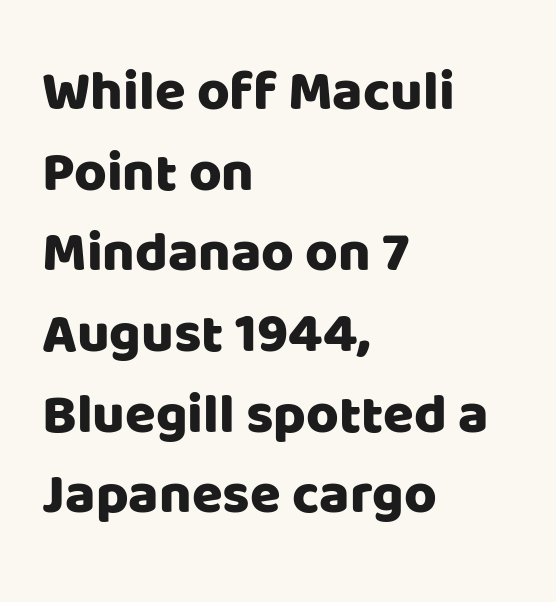
{"serif": "no", "italic": "no", "width": "normal", "stroke_contrast": "low", "x_height": "large", "monospaced": "no", "underline": "no", "align": "left", "line_spacing": "normal", "line_spacing_ratio": 1.44, "letter_spacing": "normal", "letter_spacing_em": 0.0, "glyph_px": 56}
